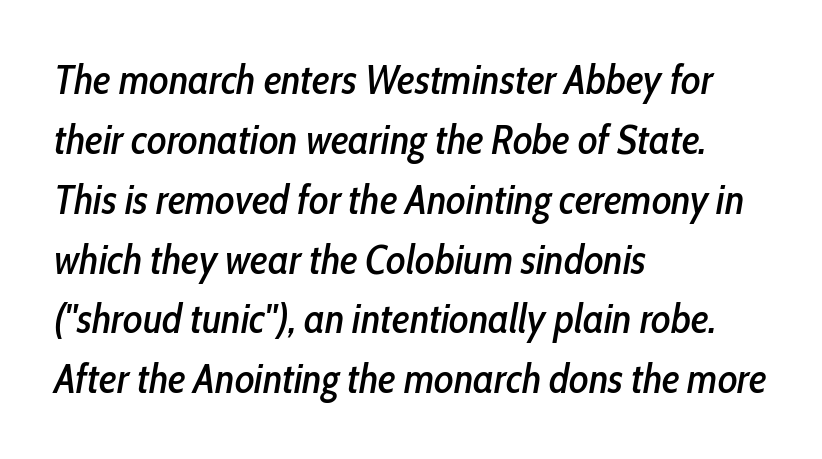
Q: Is the text italic (slanted)? A: Yes, it leans right by about 10 degrees.
Q: Is the text underlined? A: No.
Q: How is the paragraph aligned? A: Left-aligned.
Q: Is the spacing between letters normal or unusually wide? A: Normal.
Q: Is the spacing between lines tight, normal or loose? A: Normal.
Q: Width (condensed, normal, or wide)? A: Condensed.
Q: Stroke contrast? A: Low.
Q: x-height? A: Medium.
Q: Monospaced? A: No.
